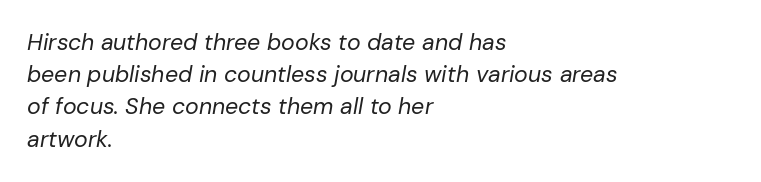
Observe the ordinary spacing: letters are neighbours, not strangers. How would I describe the line gaps? Plain and ordinary. Caption: multi-line text, flush left, ragged right. Looking at the ascenders, they clearly lean.
